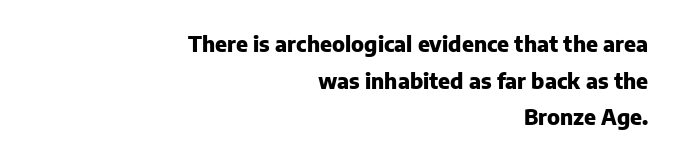
{"italic": "no", "bold": "yes", "underline": "no", "align": "right", "line_spacing_ratio": 1.75, "letter_spacing": "normal", "letter_spacing_em": 0.0, "glyph_px": 21}
